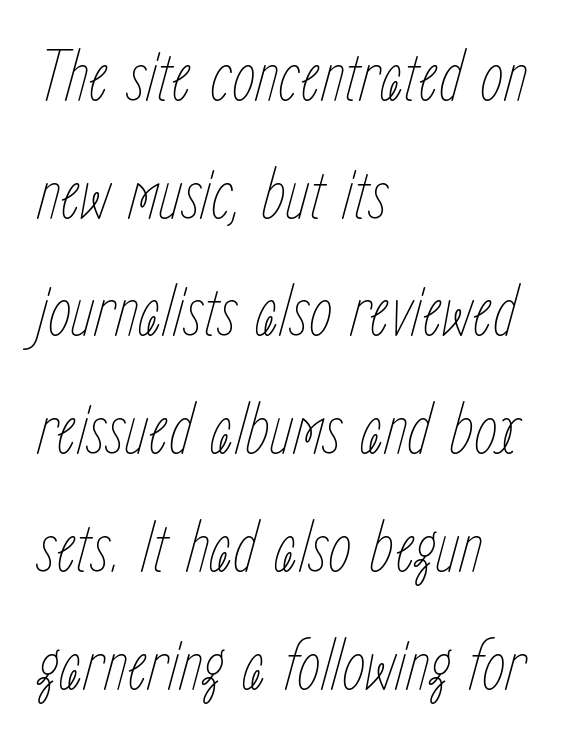
The typeface has the unassuming heft of standard copy or less. The whole block is typeset with a tilt. This sample is left-justified, so line endings fall wherever the words run out. Only glyphs here, with clear space below each row.
